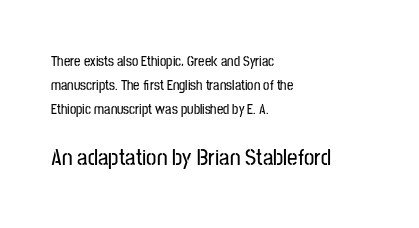
{"italic": "no", "underline": "no", "align": "left", "line_spacing_ratio": 1.71, "letter_spacing": "normal", "letter_spacing_em": 0.0, "larger_block": "second", "size_ratio": 1.64, "glyph_px": 23}
